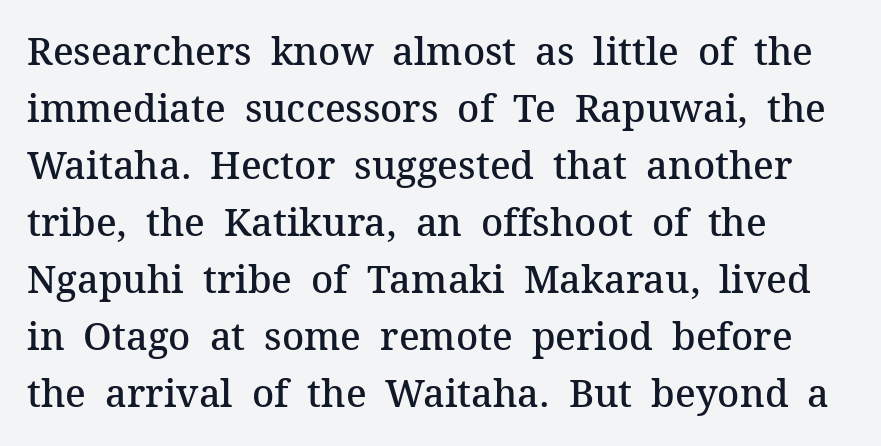
Varying glyph widths throughout — classic text-font behaviour. Type style note: has serifs. Has an underline been added? It has not. This is roman type, the default non-slanted kind. The face used here is rendered with its standard letterfit.
